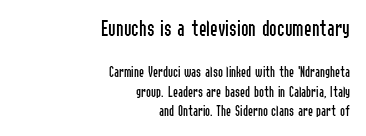
Q: Is the text bold? A: No.
Q: Is the text italic (slanted)? A: No, it is upright.
Q: Is the text underlined? A: No.
Q: How is the paragraph aligned? A: Right-aligned.
Q: Is the spacing between letters normal or unusually wide? A: Normal.
Q: Is the spacing between lines tight, normal or loose? A: Normal.
Q: Which block of text is set in a larger size, the first (top) or the second (bottom)? A: The first (top) one.
